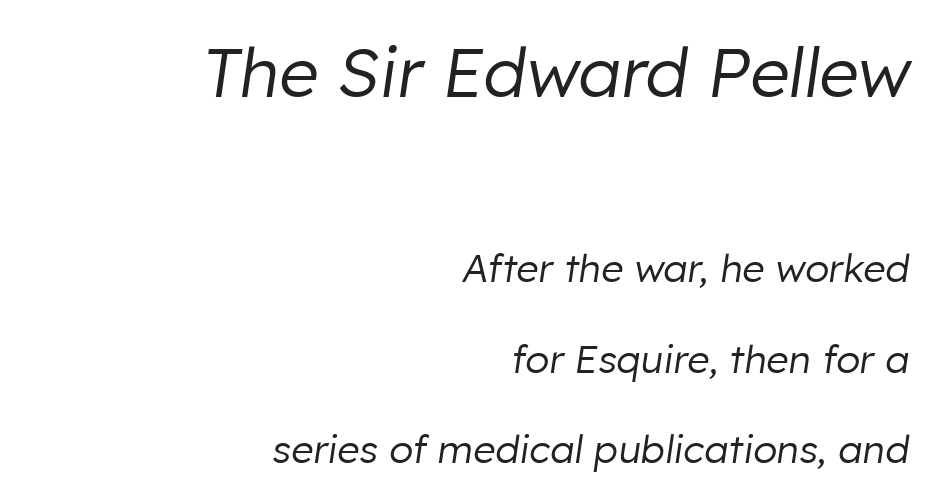
The image shows 69 px regular-weight type, italic (leaning right); set right-aligned, loose line spacing (2.32x), normal letter spacing, not underlined; the first (top) block is 1.77x larger; low stroke contrast and a medium x-height.
